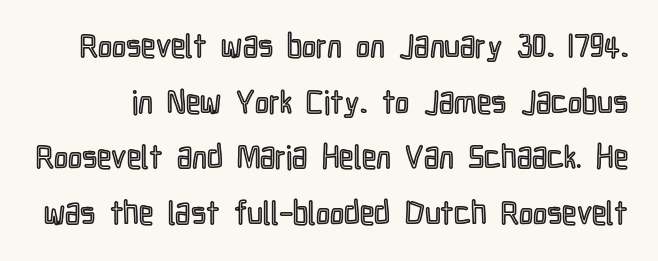
Does the lettering tilt? It doesn't — this is upright. Is this a fixed-width face? No — the glyphs have proportional, varying widths. There is no visible air inserted between adjacent glyphs. Quick note: underline off.
